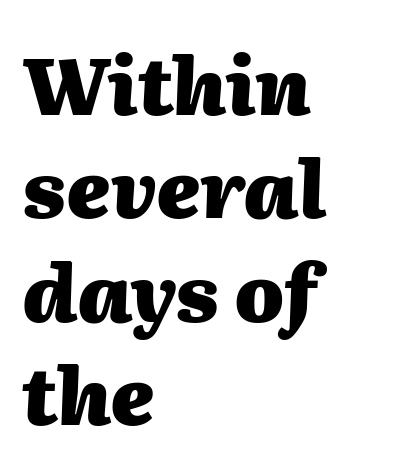
The image shows 79 px heavy type, italic (leaning right); set left-aligned, normal line spacing (1.31x), normal letter spacing, not underlined; medium stroke contrast and a medium x-height.
